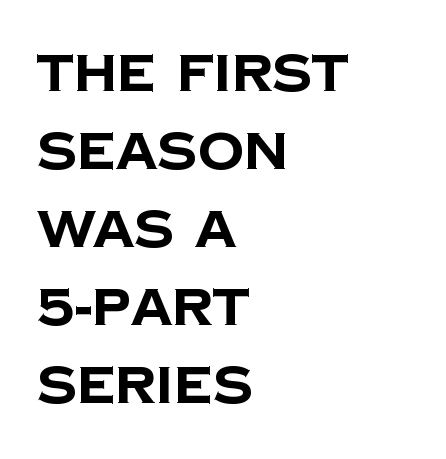
{"serif": "no", "bold": "yes", "weight": "bold", "width": "normal", "stroke_contrast": "low", "x_height": "large", "monospaced": "no", "underline": "no", "align": "left", "line_spacing": "normal", "line_spacing_ratio": 1.5, "letter_spacing": "normal", "letter_spacing_em": 0.0, "glyph_px": 52}
